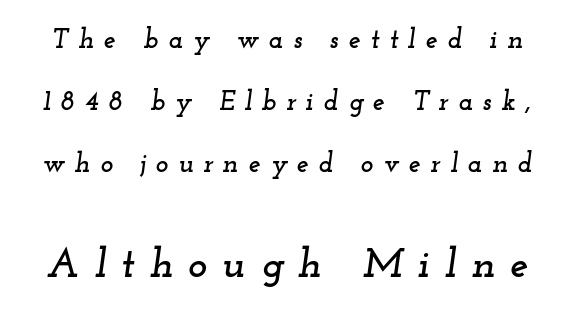
Rule under the text: the space is simply empty. This sample has the flowing, uneven cadence of proportional lettering. The designer gave the closing block more size than the opening block. The tracking reads as deliberately expanded to a designer's eye. Leading: increased. Quick note: italic.
